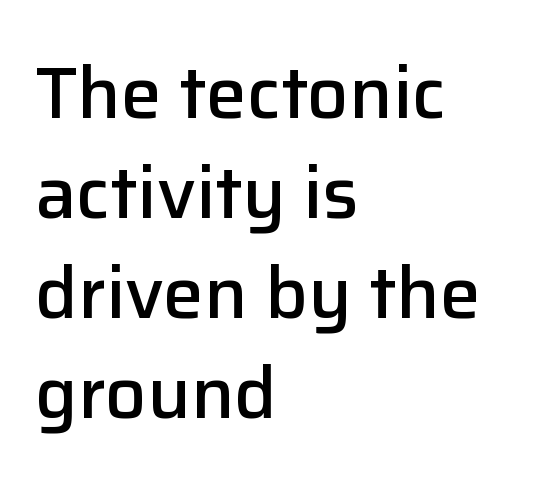
{"serif": "no", "italic": "no", "bold": "semi", "weight": "semibold", "width": "normal", "stroke_contrast": "low", "x_height": "medium", "monospaced": "no", "underline": "no", "align": "left", "line_spacing": "normal", "line_spacing_ratio": 1.37, "letter_spacing": "normal", "letter_spacing_em": 0.0, "glyph_px": 73}
